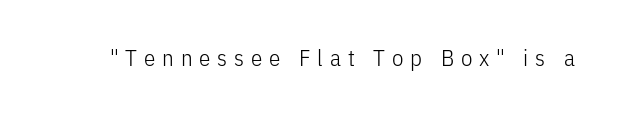
{"italic": "no", "bold": "no", "underline": "no", "letter_spacing": "wide", "letter_spacing_em": 0.3, "glyph_px": 23}
